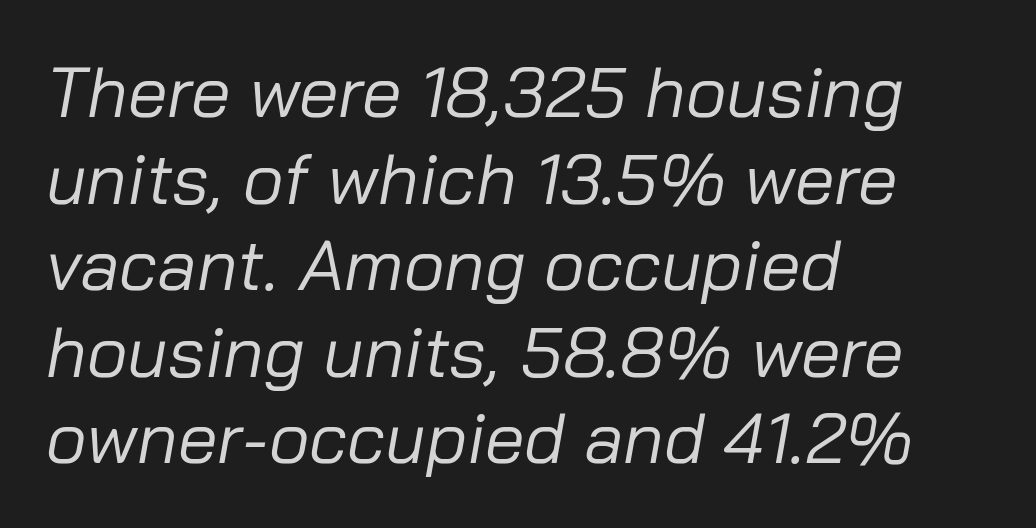
Q: Is the text bold? A: No.
Q: Is the text italic (slanted)? A: Yes, it leans right by about 10 degrees.
Q: Is the text underlined? A: No.
Q: How is the paragraph aligned? A: Left-aligned.
Q: Is the spacing between letters normal or unusually wide? A: Normal.
Q: Width (condensed, normal, or wide)? A: Normal.
Q: Stroke contrast? A: Low.
Q: x-height? A: Medium.
Q: Monospaced? A: No.
